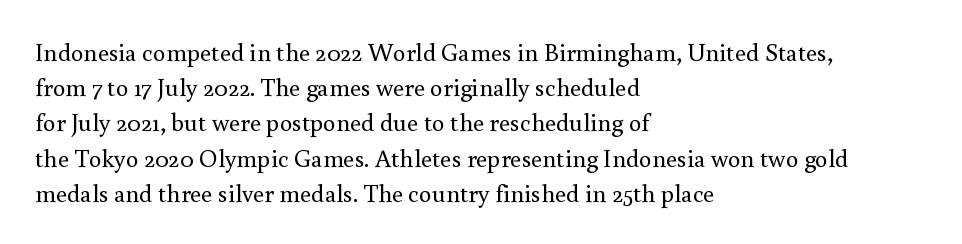
Q: Is the text bold? A: No.
Q: Is the text italic (slanted)? A: No, it is upright.
Q: Is the text underlined? A: No.
Q: How is the paragraph aligned? A: Left-aligned.
Q: Is the spacing between letters normal or unusually wide? A: Normal.
Q: Is the spacing between lines tight, normal or loose? A: Normal.
